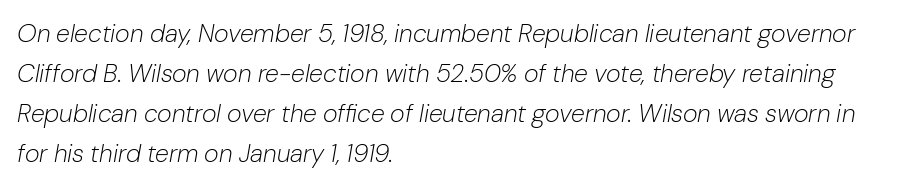
Q: Is the text bold? A: No.
Q: Is the text italic (slanted)? A: Yes, it leans right by about 10 degrees.
Q: Is the text underlined? A: No.
Q: How is the paragraph aligned? A: Left-aligned.
Q: Is the spacing between letters normal or unusually wide? A: Normal.
Q: Is the spacing between lines tight, normal or loose? A: Normal.
